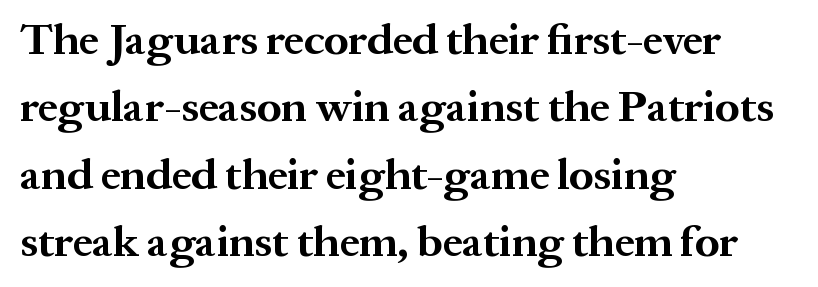
The image shows 44 px bold serif type, upright; set left-aligned, normal line spacing (1.53x), normal letter spacing, not underlined; medium stroke contrast and a medium x-height.
